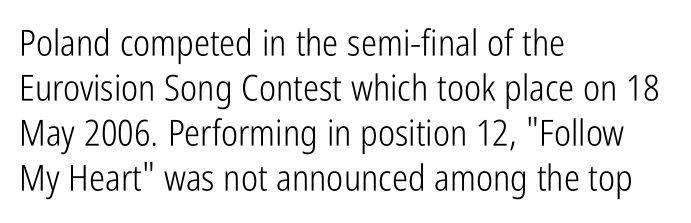
One-word summary of the alignment: left. Weight class: somewhere from thin through regular. The lettering holds an erect, upright posture throughout. Here the glyphs are tracked normally, forming tight word shapes. Quick note: underline off.
